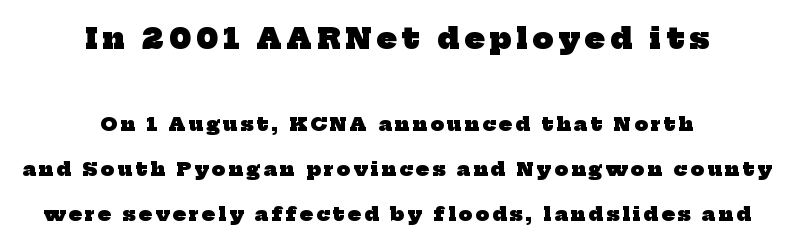
{"serif": "yes", "bold": "yes", "weight": "heavy", "width": "normal", "stroke_contrast": "low", "x_height": "medium", "monospaced": "no", "underline": "no", "align": "center", "line_spacing": "loose", "line_spacing_ratio": 2.37, "larger_block": "first", "size_ratio": 1.53, "glyph_px": 29}
